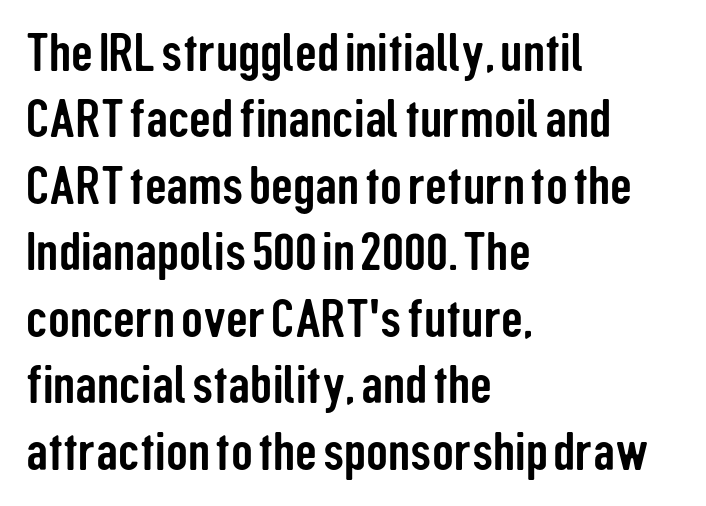
{"serif": "no", "italic": "no", "width": "condensed", "stroke_contrast": "low", "x_height": "medium", "monospaced": "no", "underline": "no", "align": "left", "line_spacing_ratio": 1.23, "letter_spacing": "normal", "letter_spacing_em": 0.0, "glyph_px": 54}
